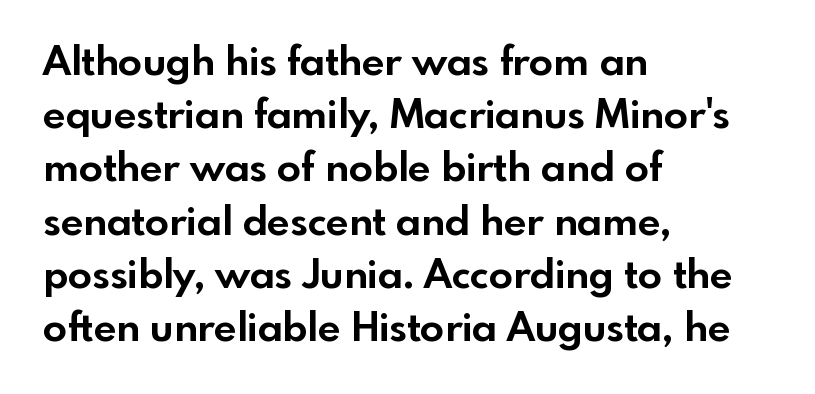
The image shows 40 px bold sans-serif type, upright; set left-aligned, normal line spacing (1.33x), normal letter spacing, not underlined; a small x-height.
